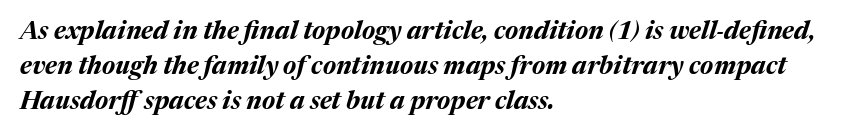
{"italic": "yes", "lean": "right", "slant_degrees": 17, "bold": "yes", "underline": "no", "align": "left", "line_spacing": "normal", "line_spacing_ratio": 1.4, "letter_spacing": "normal", "letter_spacing_em": 0.0, "glyph_px": 25}
